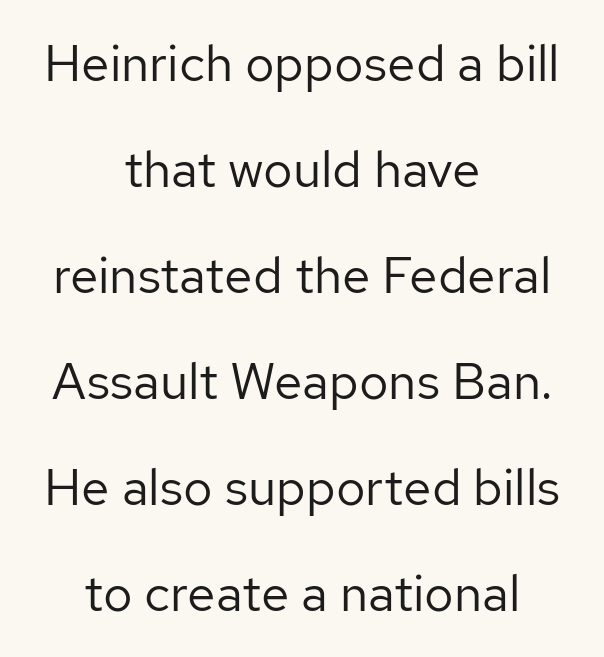
Q: Is the text bold? A: No.
Q: Is the text italic (slanted)? A: No, it is upright.
Q: Is the typeface a serif or a sans-serif typeface? A: Sans-serif.
Q: Is the text underlined? A: No.
Q: How is the paragraph aligned? A: Centered.
Q: Is the spacing between letters normal or unusually wide? A: Normal.
Q: Is the spacing between lines tight, normal or loose? A: Loose.
Q: Width (condensed, normal, or wide)? A: Normal.
Q: Stroke contrast? A: Low.
Q: x-height? A: Medium.
Q: Monospaced? A: No.
